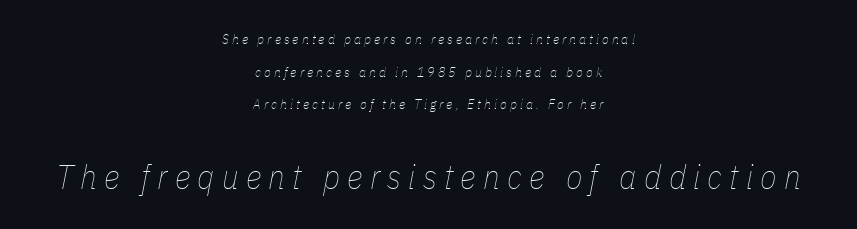
The image shows 34 px thin, condensed type, italic (leaning right); set centered, loose line spacing (2.33x), unusually wide letter spacing (+0.21 em), not underlined; the second (bottom) block is 2.43x larger; low stroke contrast and a medium x-height.
